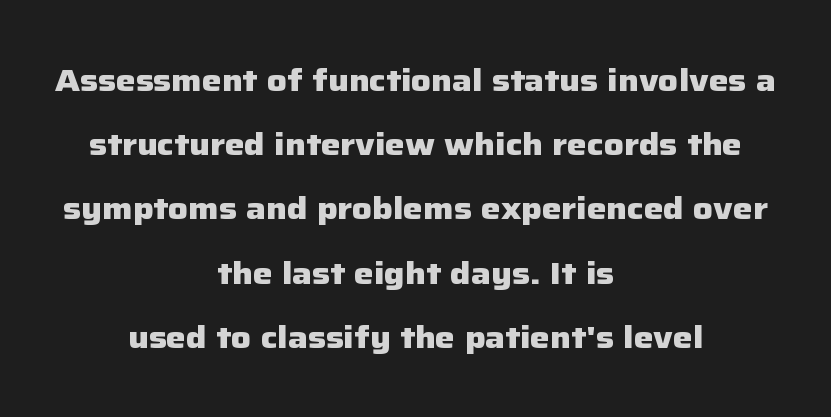
No extra tracking has been applied to these lines. What's the leading like? Stretched, with rows far apart. Unmarked baselines from the first word to the last. Every stem runs plumb, perpendicular to the baseline.
